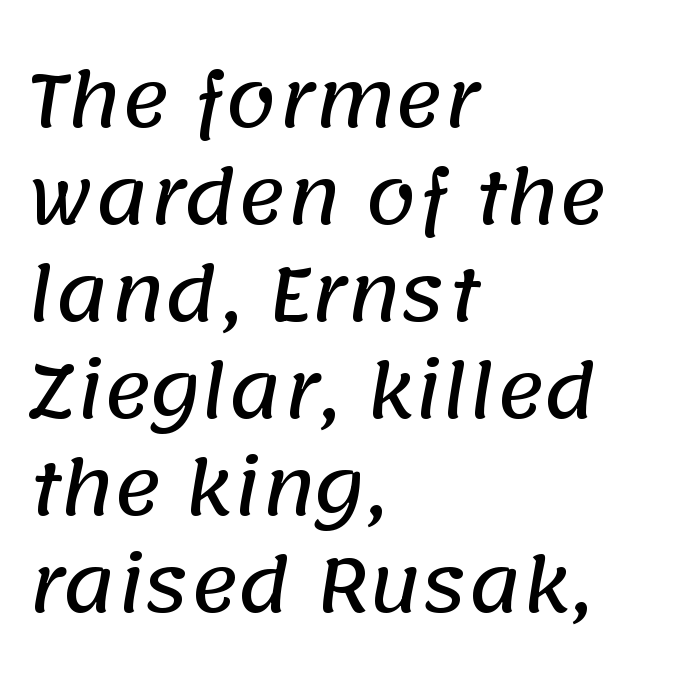
The image shows 73 px sans-serif type; set left-aligned, normal line spacing (1.33x), normal letter spacing, not underlined; low stroke contrast and a large x-height.
